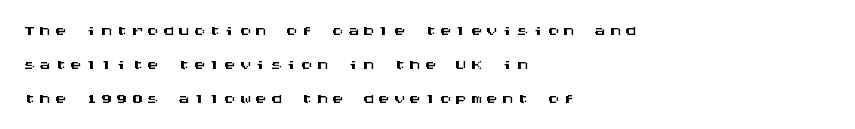
The image shows 23 px text type, upright; set left-aligned, normal line spacing (1.47x), not underlined.
